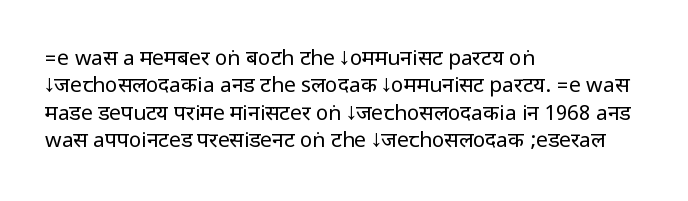
The image shows 21 px text type, upright; set left-aligned, normal line spacing (1.3x), normal letter spacing, not underlined.
